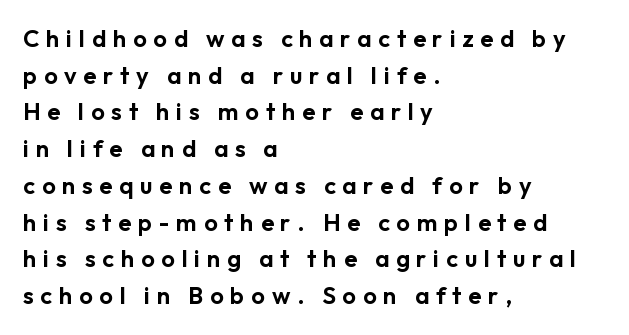
How would I describe the line gaps? Plain and ordinary. One-word summary of the alignment: left. When letters stand straight like this, we call the style roman or upright. The foot of each line stays bare and open. Between one letter and the next there's a generous, obvious gap.
